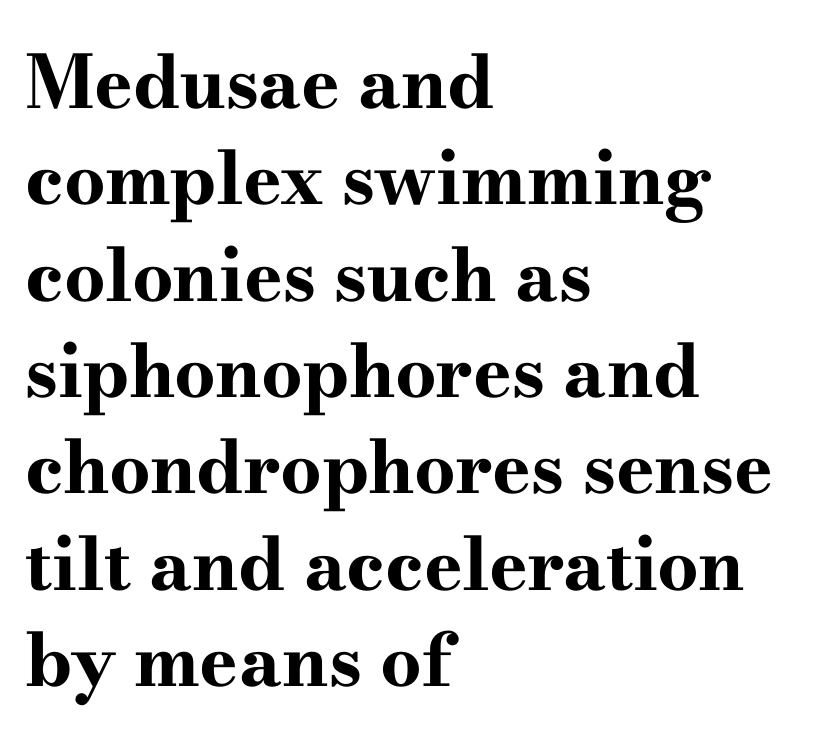
The image shows 73 px bold, wide serif type, upright; set left-aligned, normal line spacing (1.32x), normal letter spacing, not underlined; high stroke contrast and a small x-height.
